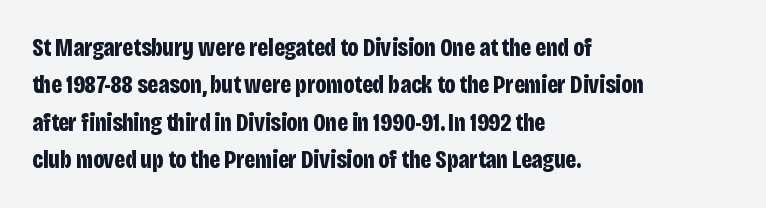
The image shows 25 px bold type, upright; set left-aligned, normal line spacing (1.5x), normal letter spacing, not underlined.
